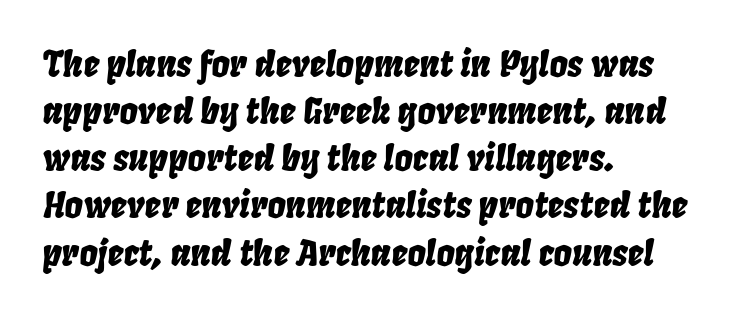
Q: Is the text italic (slanted)? A: Yes, it leans right by about 8 degrees.
Q: Is the text underlined? A: No.
Q: How is the paragraph aligned? A: Left-aligned.
Q: Is the spacing between letters normal or unusually wide? A: Normal.
Q: Is the spacing between lines tight, normal or loose? A: Normal.
Q: Width (condensed, normal, or wide)? A: Condensed.
Q: Stroke contrast? A: Low.
Q: x-height? A: Large.
Q: Monospaced? A: No.
